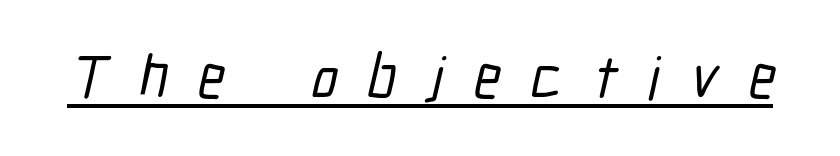
{"serif": "no", "width": "condensed", "stroke_contrast": "low", "x_height": "medium", "monospaced": "no", "underline": "yes", "letter_spacing": "wide", "letter_spacing_em": 0.5, "glyph_px": 60}
